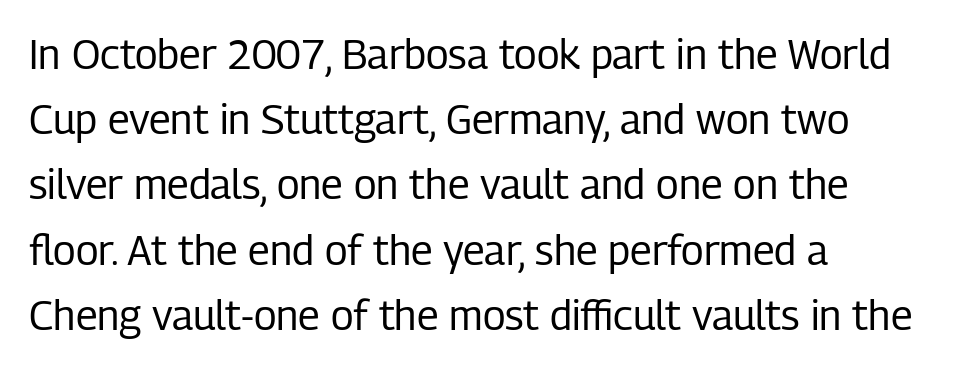
Q: Is the text bold? A: No.
Q: Is the text italic (slanted)? A: No, it is upright.
Q: Is the typeface a serif or a sans-serif typeface? A: Sans-serif.
Q: Is the text underlined? A: No.
Q: How is the paragraph aligned? A: Left-aligned.
Q: Is the spacing between letters normal or unusually wide? A: Normal.
Q: Is the spacing between lines tight, normal or loose? A: Normal.
Q: Width (condensed, normal, or wide)? A: Condensed.
Q: Stroke contrast? A: Low.
Q: x-height? A: Medium.
Q: Monospaced? A: No.
